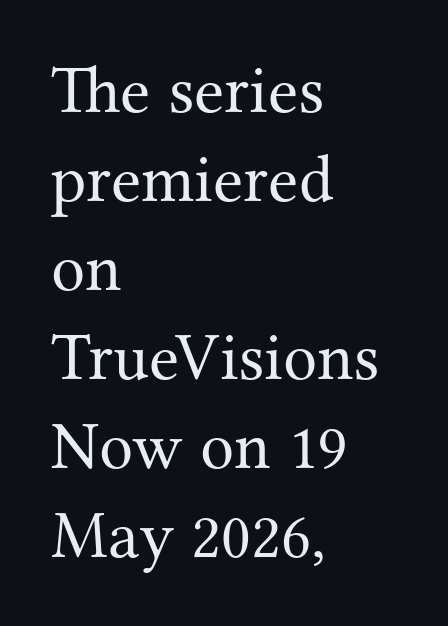
The leading is moderate, giving the passage an even texture. Looks like regular typesetting: each glyph gets only the width it needs. Caption: multi-line text, flush left, ragged right. Italic? Not at all — the glyphs are vertical. A bare baseline throughout the passage.
